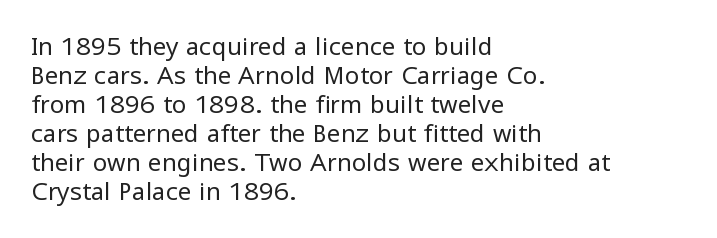
The image shows 24 px text type, upright; set left-aligned, line spacing 1.21x, normal letter spacing, not underlined.
